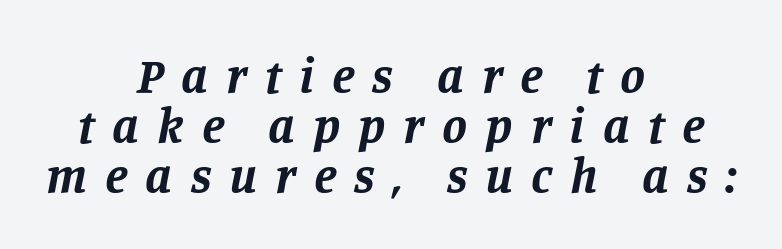
{"serif": "yes", "italic": "yes", "lean": "right", "slant_degrees": 11, "bold": "yes", "weight": "bold", "width": "normal", "stroke_contrast": "low", "x_height": "large", "monospaced": "no", "underline": "no", "align": "center", "line_spacing": "tight", "line_spacing_ratio": 1.0, "letter_spacing": "wide", "letter_spacing_em": 0.36, "glyph_px": 50}
